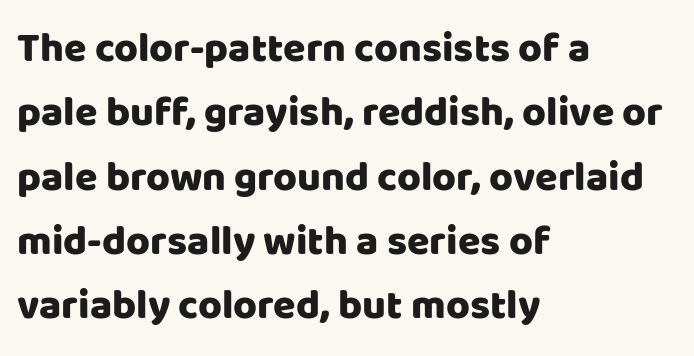
The image shows 41 px sans-serif type, upright; set left-aligned, normal line spacing (1.57x), normal letter spacing, not underlined; low stroke contrast and a large x-height.
